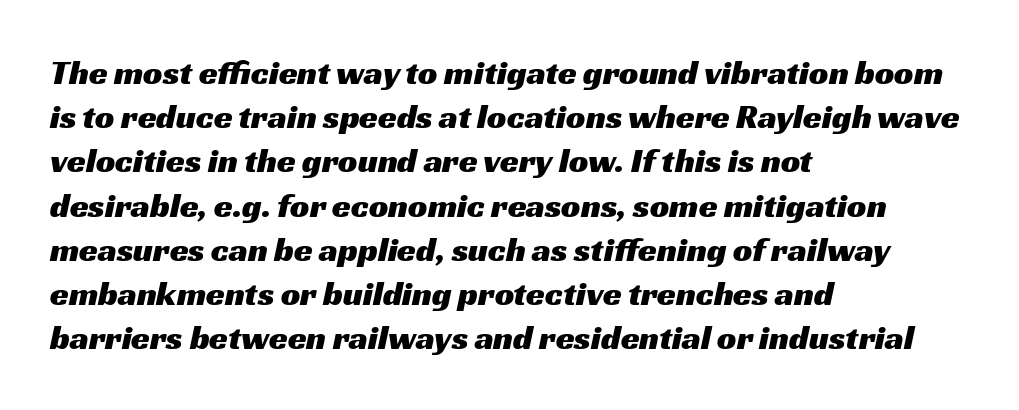
Letters rest on an invisible, unmarked baseline. The compositor pushed each line to the left boundary. Here the glyphs are tracked normally, forming tight word shapes. Nope, no serifs anywhere on these letters. Proportional: the letters do not fall into vertical columns.
